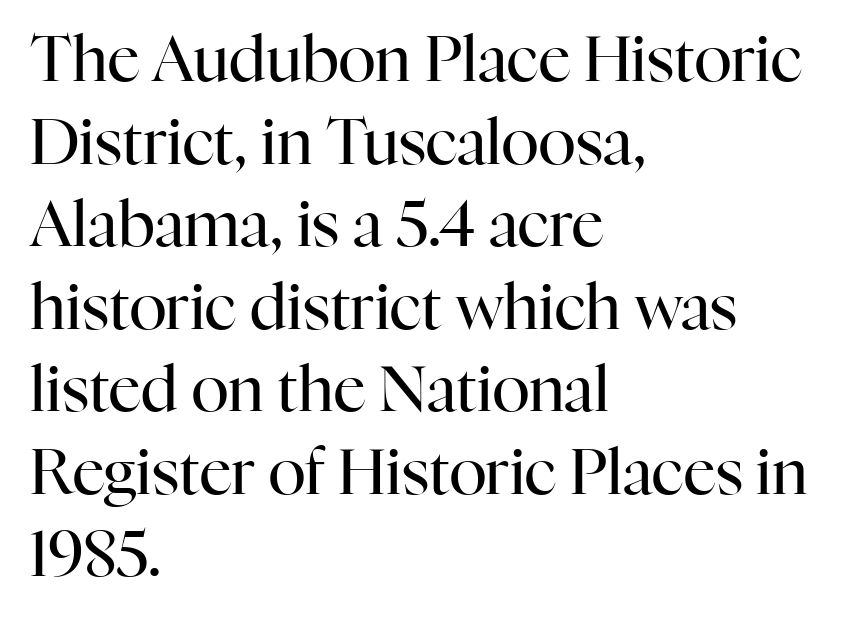
{"serif": "yes", "italic": "no", "bold": "no", "weight": "regular", "width": "normal", "stroke_contrast": "high", "x_height": "medium", "monospaced": "no", "underline": "no", "align": "left", "line_spacing": "normal", "line_spacing_ratio": 1.31, "letter_spacing": "normal", "letter_spacing_em": 0.0, "glyph_px": 63}
